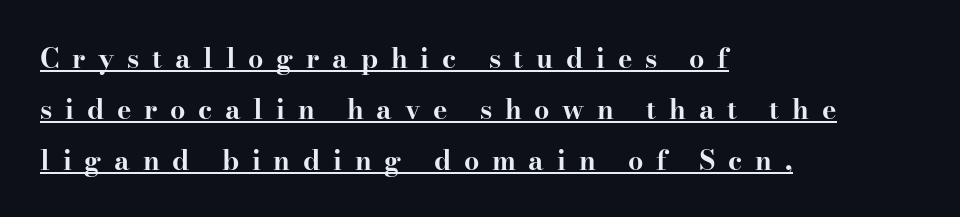
The letters stand upright; this is a roman face. This is underlined copy, the kind a proofreader might mark for attention. Teacher's note: observe the even left margin — that is flush-left alignment. The rendering uses a bold face; every stroke is thick and dark. The letters are spread apart with noticeably loose tracking.
